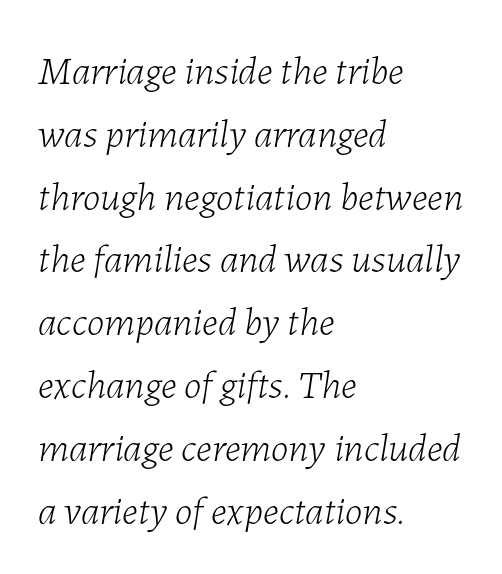
The image shows 40 px light type, italic (leaning right); set left-aligned, normal line spacing (1.57x), normal letter spacing, not underlined; low stroke contrast and a medium x-height.
